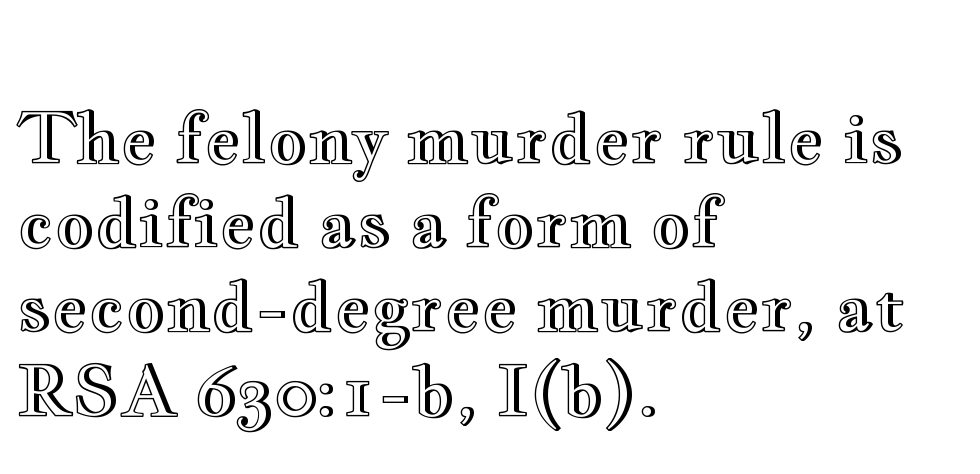
{"italic": "no", "width": "wide", "x_height": "small", "monospaced": "no", "underline": "no", "align": "left", "line_spacing_ratio": 1.22, "letter_spacing": "normal", "letter_spacing_em": 0.0, "glyph_px": 69}
